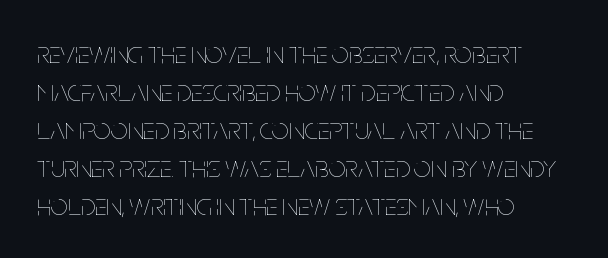
{"italic": "no", "bold": "no", "weight": "thin", "width": "condensed", "stroke_contrast": "low", "x_height": "large", "monospaced": "no", "underline": "no", "align": "left", "line_spacing": "normal", "line_spacing_ratio": 1.27, "letter_spacing": "normal", "letter_spacing_em": 0.0, "glyph_px": 30}
